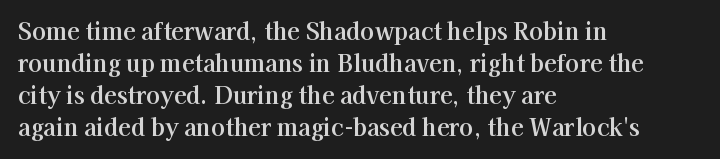
Q: Is the text italic (slanted)? A: No, it is upright.
Q: Is the text underlined? A: No.
Q: How is the paragraph aligned? A: Left-aligned.
Q: Is the spacing between letters normal or unusually wide? A: Normal.
Q: Is the spacing between lines tight, normal or loose? A: Normal.
